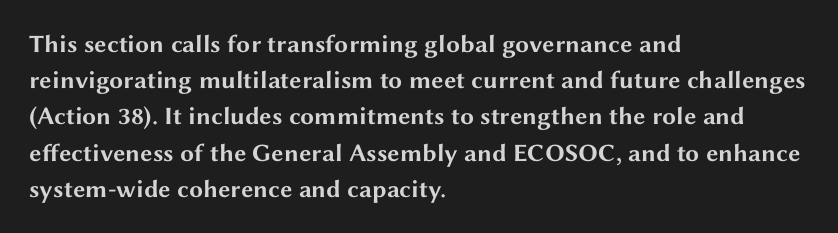
Typesetter's note: full bold, strokes at maximum text heaviness. Rendered with straight, roman letterforms. The line-height multiplier appears to be the usual default. Words appear dense and cohesive because spacing is normal. A student would call this left alignment; a typographer would say flush left, rag right. The baseline area is clear.
